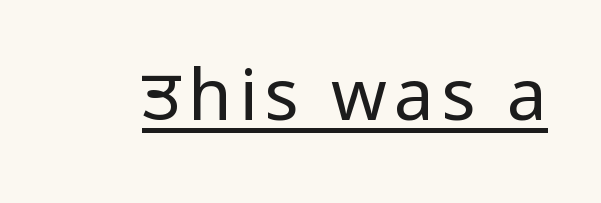
The image shows 71 px regular-weight, condensed sans-serif type, upright; set underlined; low stroke contrast and a large x-height.
